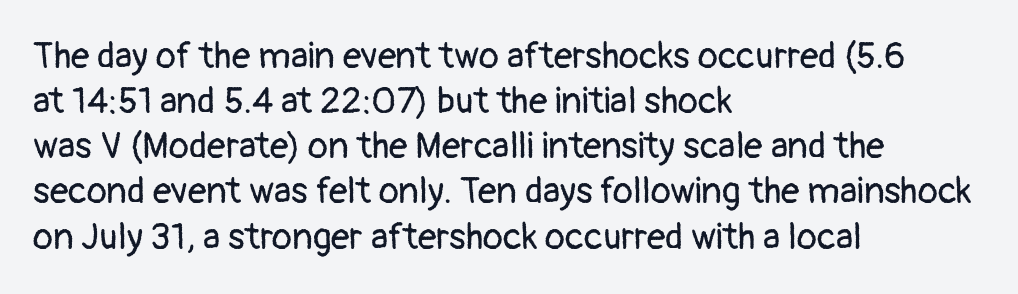
Q: Is the text bold? A: No.
Q: Is the text italic (slanted)? A: No, it is upright.
Q: Is the typeface a serif or a sans-serif typeface? A: Sans-serif.
Q: Is the text underlined? A: No.
Q: How is the paragraph aligned? A: Left-aligned.
Q: Is the spacing between letters normal or unusually wide? A: Normal.
Q: Width (condensed, normal, or wide)? A: Normal.
Q: Stroke contrast? A: Low.
Q: x-height? A: Medium.
Q: Monospaced? A: No.
